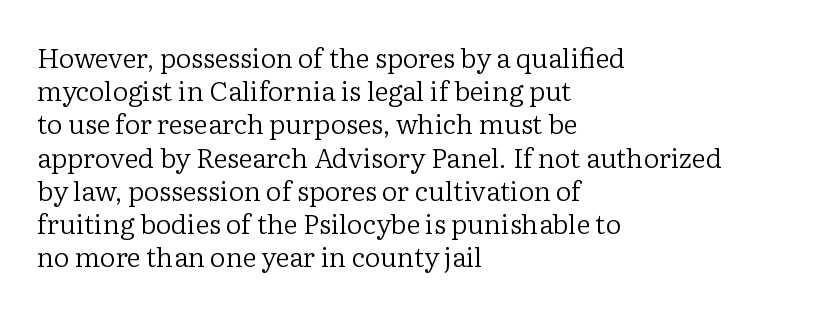
{"italic": "no", "bold": "no", "underline": "no", "align": "left", "line_spacing_ratio": 1.23, "letter_spacing": "normal", "letter_spacing_em": 0.0, "glyph_px": 27}
